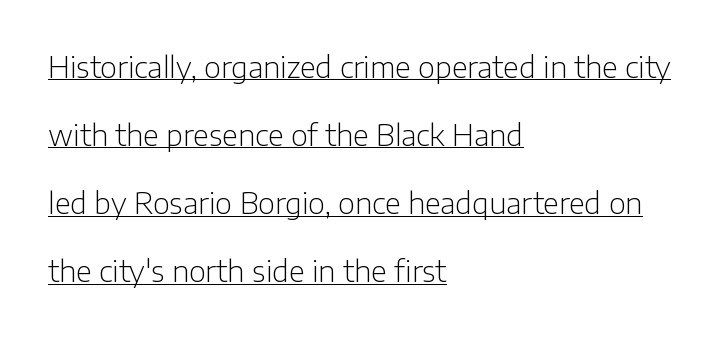
The image shows 29 px light sans-serif type, upright; set left-aligned, loose line spacing (2.35x), normal letter spacing, underlined; low stroke contrast and a medium x-height.
